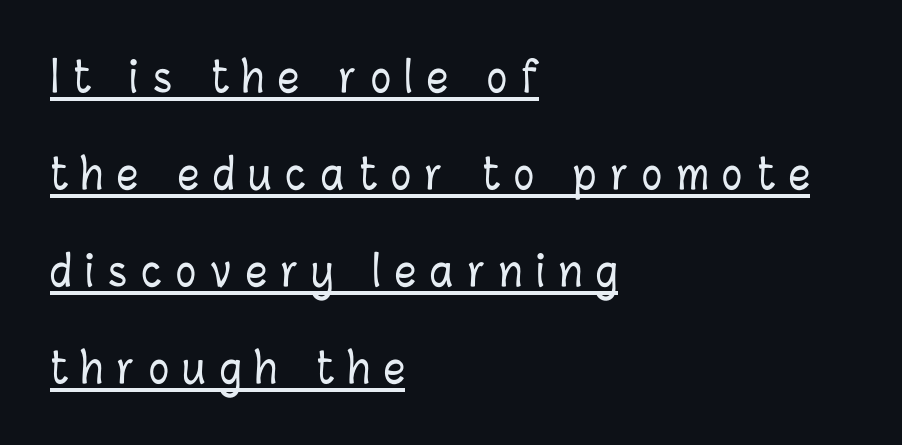
The image shows 42 px condensed type, upright; set left-aligned, loose line spacing (2.31x), unusually wide letter spacing (+0.34 em), underlined; low stroke contrast and a medium x-height.
